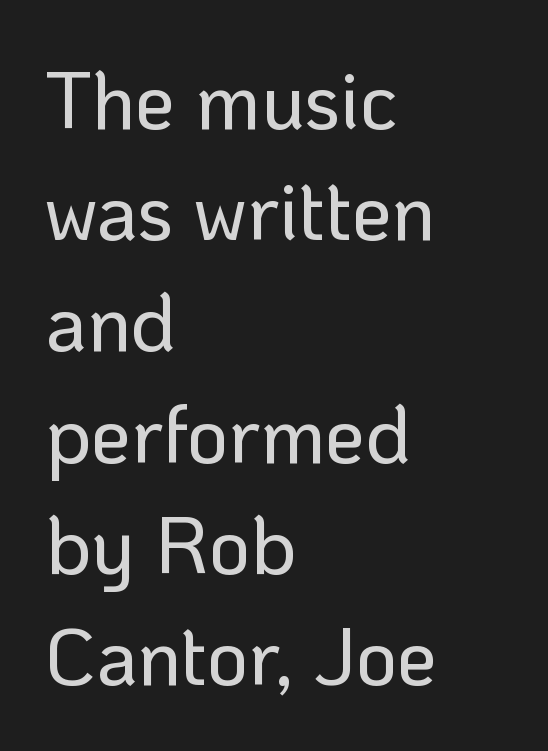
The image shows 80 px sans-serif type, upright; set left-aligned, normal line spacing (1.39x), normal letter spacing, not underlined; low stroke contrast and a medium x-height.
